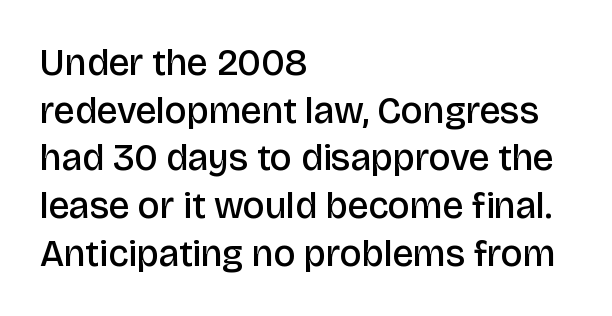
{"serif": "no", "italic": "no", "bold": "semi", "weight": "semibold", "width": "normal", "stroke_contrast": "low", "x_height": "large", "monospaced": "no", "underline": "no", "align": "left", "line_spacing": "normal", "line_spacing_ratio": 1.29, "letter_spacing": "normal", "letter_spacing_em": 0.0, "glyph_px": 37}
